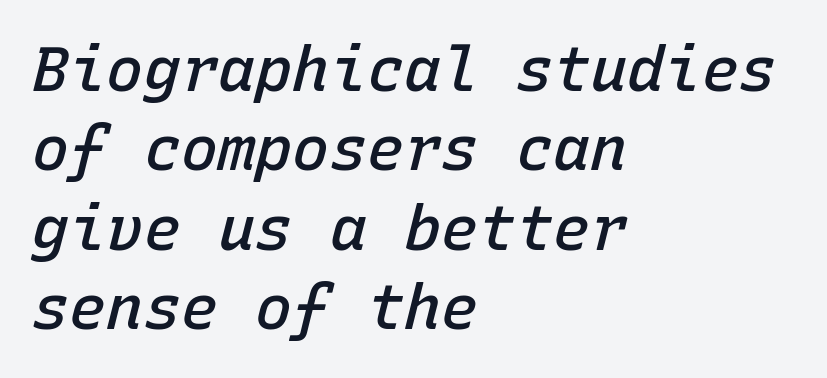
{"italic": "yes", "lean": "right", "slant_degrees": 15, "bold": "semi", "weight": "semibold", "width": "normal", "stroke_contrast": "low", "x_height": "medium", "monospaced": "yes", "underline": "no", "align": "left", "line_spacing": "normal", "line_spacing_ratio": 1.28, "letter_spacing": "normal", "letter_spacing_em": 0.0, "glyph_px": 62}
